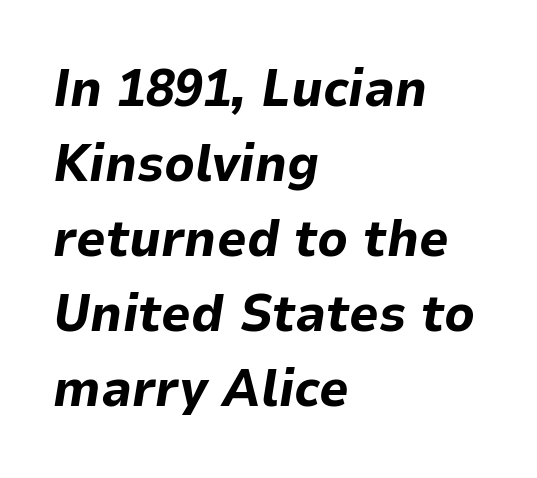
Q: Is the text bold? A: Yes.
Q: Is the text italic (slanted)? A: Yes, it leans right by about 9 degrees.
Q: Is the text underlined? A: No.
Q: How is the paragraph aligned? A: Left-aligned.
Q: Is the spacing between letters normal or unusually wide? A: Normal.
Q: Is the spacing between lines tight, normal or loose? A: Normal.
Q: Width (condensed, normal, or wide)? A: Normal.
Q: Stroke contrast? A: Low.
Q: x-height? A: Medium.
Q: Monospaced? A: No.
